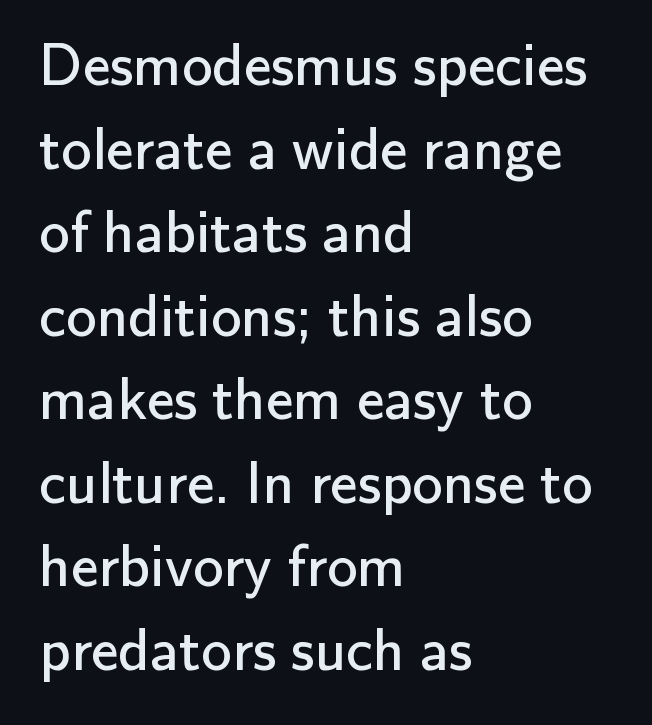
Character widths vary here, with narrow letters taking less room than wide ones. Each stroke keeps to a modest, everyday thickness or less. The font family rendered here belongs to the sans-serif group. The typesetter chose a ragged-right arrangement here. Nope, not italic — everything's standing straight.
